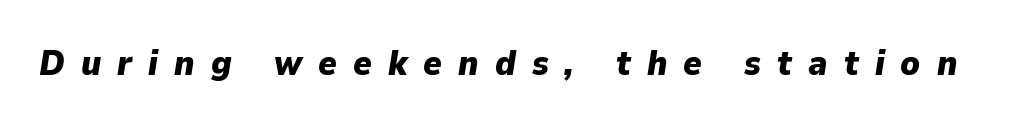
Q: Is the text bold? A: Yes.
Q: Is the text italic (slanted)? A: Yes, it leans right by about 9 degrees.
Q: Is the text underlined? A: No.
Q: Is the spacing between letters normal or unusually wide? A: Unusually wide.
Q: Width (condensed, normal, or wide)? A: Normal.
Q: Stroke contrast? A: Low.
Q: x-height? A: Medium.
Q: Monospaced? A: No.
